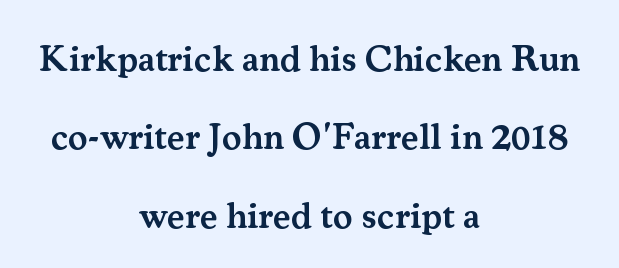
Each line is balanced around a shared central axis. Unmarked baselines from the first word to the last. Honestly, the rows look like they've been pulled way apart. The letters carry serifs — small finishing strokes at the ends of their stems. You could not count columns in this text — the font is proportionally spaced.
